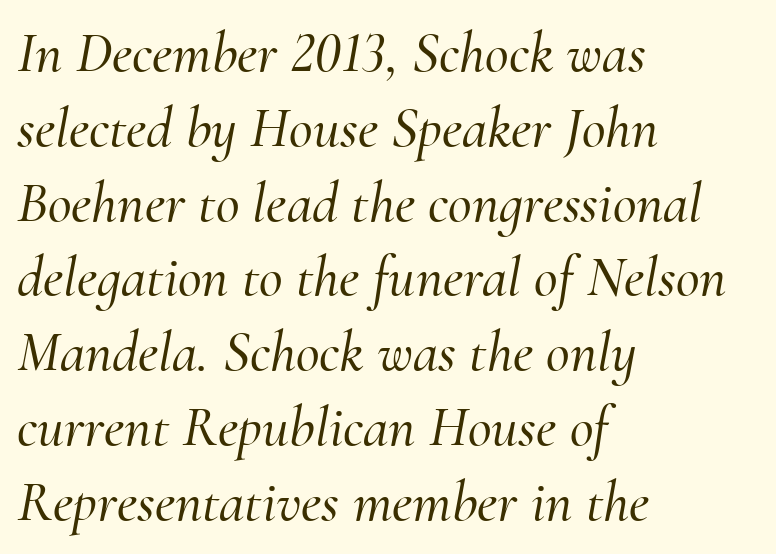
Evenly set lines give the paragraph a standard silhouette. Bare-footed words on every line. The compositor pushed each line to the left boundary. Spacing verdict: proportional, widths tailored to each character. In terms of letterform style, serifs are clearly present. Tracking value appears to be zero — textbook default spacing.
